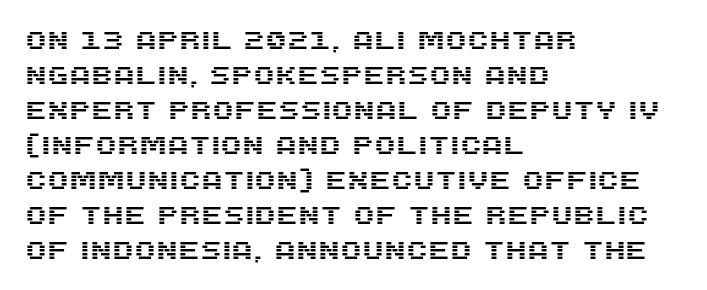
Q: Is the text italic (slanted)? A: No, it is upright.
Q: Is the text underlined? A: No.
Q: How is the paragraph aligned? A: Left-aligned.
Q: Is the spacing between letters normal or unusually wide? A: Normal.
Q: Is the spacing between lines tight, normal or loose? A: Normal.
